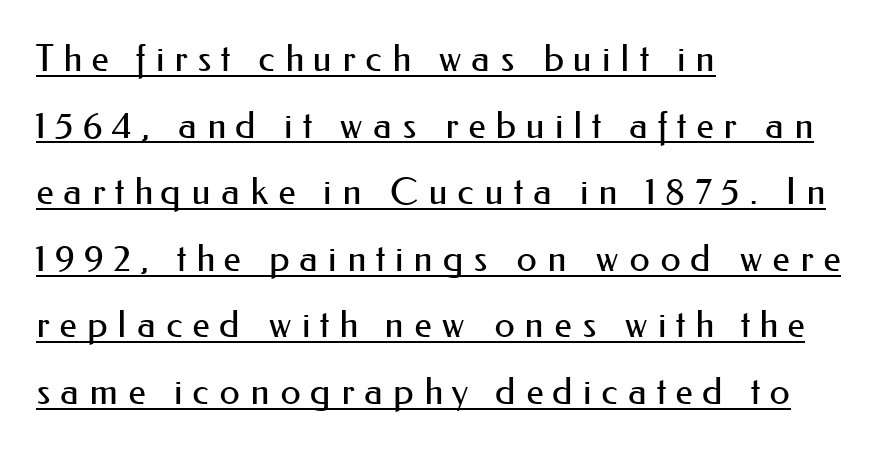
Q: Is the text bold? A: No.
Q: Is the text italic (slanted)? A: No, it is upright.
Q: Is the typeface a serif or a sans-serif typeface? A: Sans-serif.
Q: Is the text underlined? A: Yes.
Q: How is the paragraph aligned? A: Left-aligned.
Q: Is the spacing between letters normal or unusually wide? A: Unusually wide.
Q: Width (condensed, normal, or wide)? A: Normal.
Q: Stroke contrast? A: Medium.
Q: x-height? A: Small.
Q: Monospaced? A: No.
